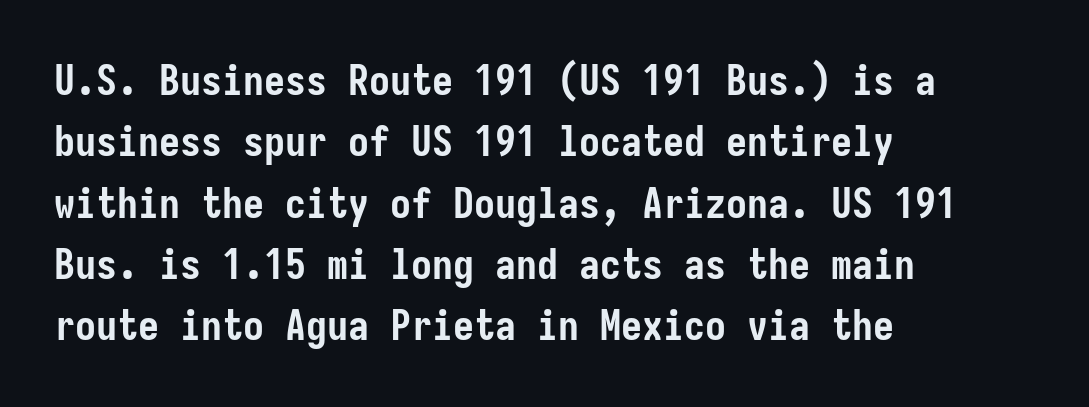
Q: Is the text bold? A: Yes.
Q: Is the text italic (slanted)? A: No, it is upright.
Q: Is the typeface a serif or a sans-serif typeface? A: Sans-serif.
Q: Is the text underlined? A: No.
Q: How is the paragraph aligned? A: Left-aligned.
Q: Is the spacing between letters normal or unusually wide? A: Normal.
Q: Is the spacing between lines tight, normal or loose? A: Normal.
Q: Width (condensed, normal, or wide)? A: Condensed.
Q: Stroke contrast? A: Low.
Q: x-height? A: Medium.
